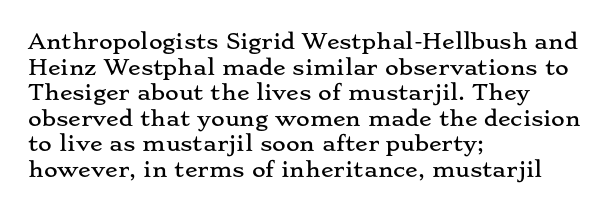
The image shows 21 px text type, upright; set left-aligned, line spacing 1.22x, normal letter spacing, not underlined.
